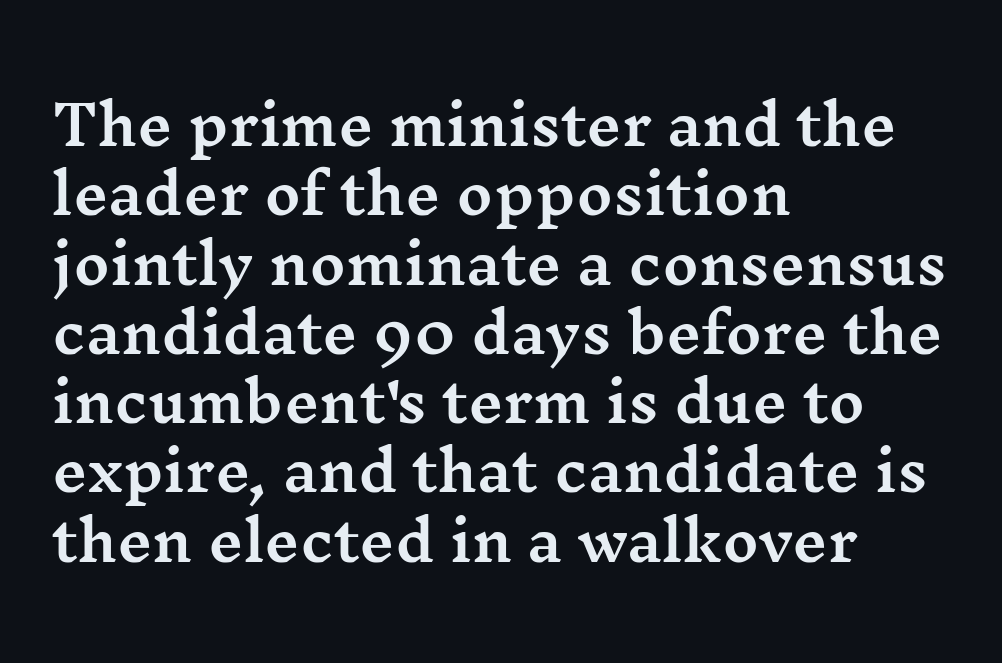
The image shows 55 px wide serif type, upright; set left-aligned, normal line spacing (1.26x), normal letter spacing, not underlined; medium stroke contrast and a medium x-height.
